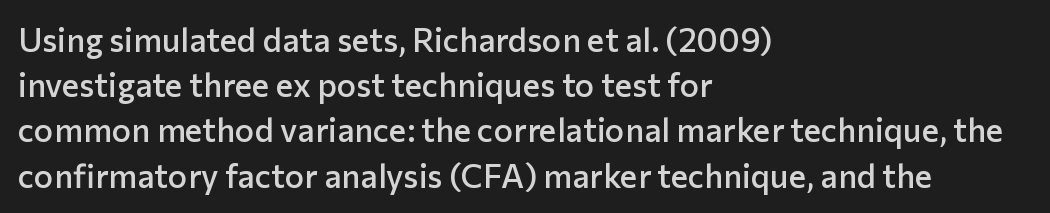
{"serif": "no", "italic": "no", "bold": "semi", "weight": "semibold", "width": "normal", "stroke_contrast": "low", "x_height": "medium", "monospaced": "no", "underline": "no", "align": "left", "line_spacing": "normal", "line_spacing_ratio": 1.37, "letter_spacing": "normal", "letter_spacing_em": 0.0, "glyph_px": 33}
